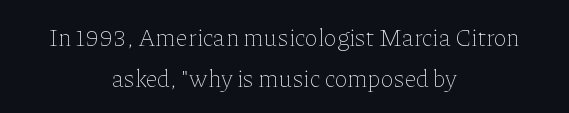
The leading is moderate, giving the passage an even texture. The weight would be labelled regular, book, light, or lighter still. The gap between lines stays unmarked. Compared with a flush-left layout, this one balances lines on the center instead. Posture: straight, roman, zero tilt.
